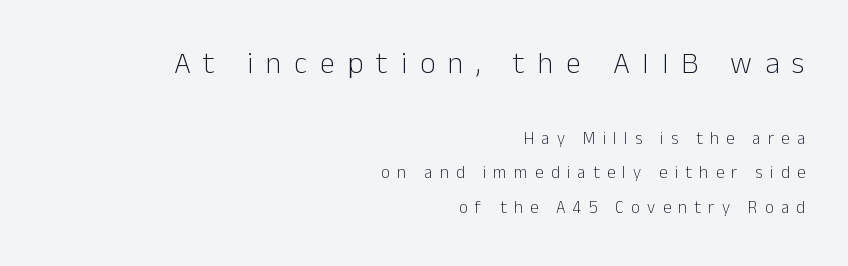
This block would shrink considerably if given ordinary leading; it's expanded now. Letterform terminals end flat and unadorned throughout the passage. Leftover space on each line is placed entirely before the opening word. The foot of each line stays bare and open.
